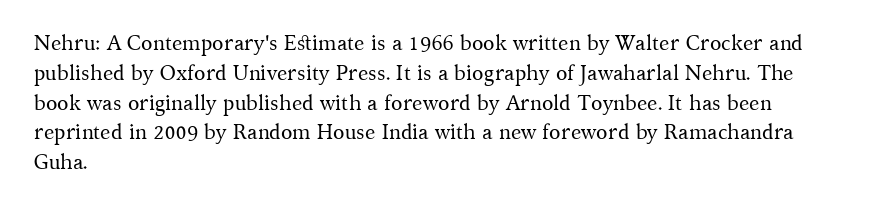
Quick note: interline space is typical. Nothing unusual about the tracking: characters are spaced as the font intends. Unmarked baselines from the first word to the last. No italicization has been applied; the sample stays upright.
